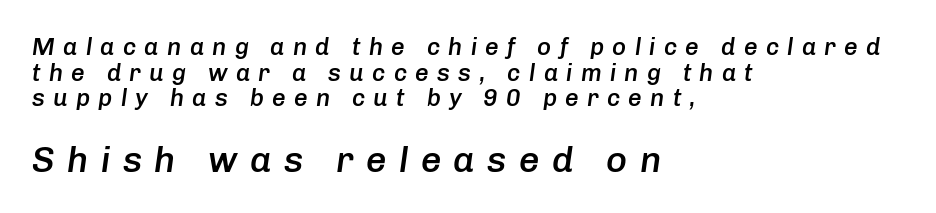
The image shows 36 px semibold type, italic (leaning right); set left-aligned, tight line spacing (1.07x), unusually wide letter spacing (+0.34 em), not underlined; the second (bottom) block is 1.5x larger; low stroke contrast and a medium x-height.
